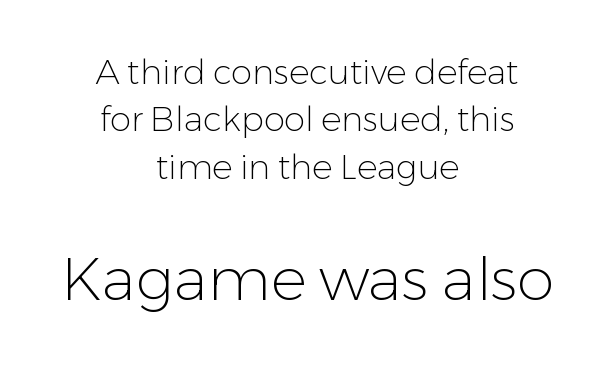
Interline gaps are of average width in this sample. Ascenders rise straight up at ninety degrees. The zone under the glyphs is completely vacant. The line texture is even and compact thanks to regular tracking. The passage shown is typed in a proportional face where columns would drift. Typographically, this falls in the sans-serif category.
